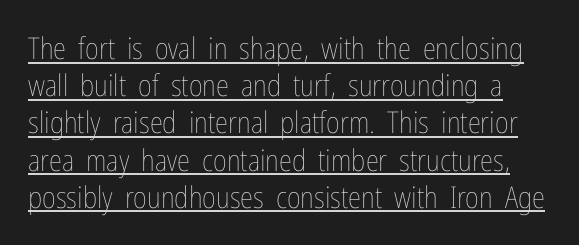
Underlined type. The letters stand straight up with perfectly vertical stems. A typesetter would call this proportional, since set widths differ per character. In terms of letterspacing, this is plain default setting.
